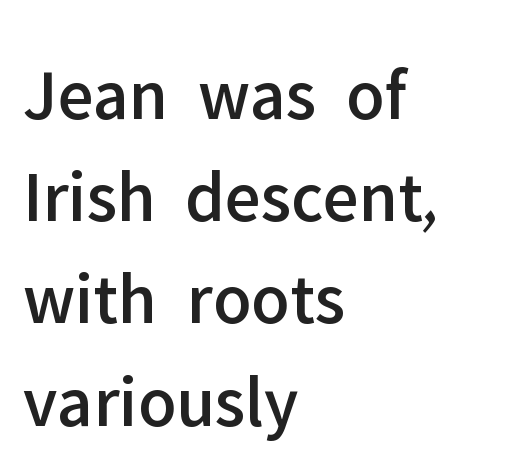
In terms of letterspacing, this is plain default setting. To sum up the face: it is a sans, with no serifs. The letters advance in unequal steps, a hallmark of proportional type. Baseline-to-baseline distance is the conventional proportion of letter height. All the whitespace from short lines collects on the right.
